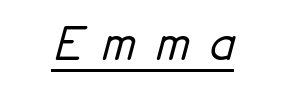
Note: no serifs on the glyphs. The passage shown is underscored from start to finish. A typesetter would call this heavily tracked-out type. The face used here is proportionally spaced, like ordinary book or web type.
